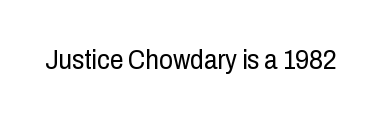
Has an underline been added? It has not. The type is set solid horizontally, with unmodified tracking. The characters are drawn with everyday or finer stroke widths. Every character sits straight up, as roman type does.
